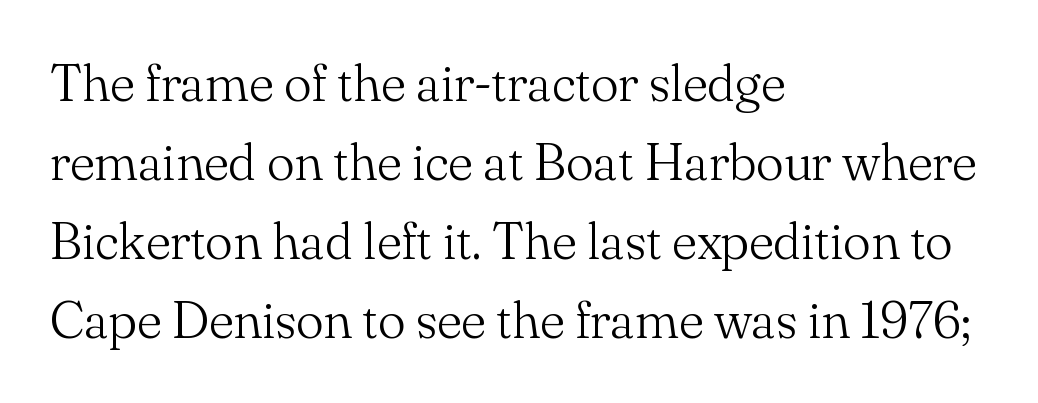
The image shows 52 px light serif type, upright; set left-aligned, normal line spacing (1.52x), normal letter spacing, not underlined; medium stroke contrast and a small x-height.
